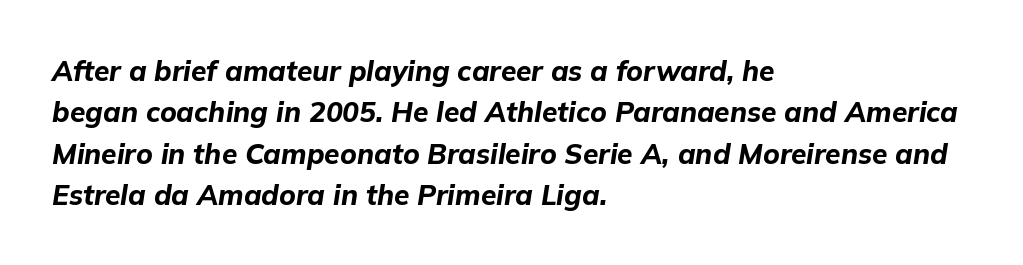
The image shows 28 px bold type, italic (leaning right); set left-aligned, normal line spacing (1.48x), normal letter spacing, not underlined; low stroke contrast and a medium x-height.
